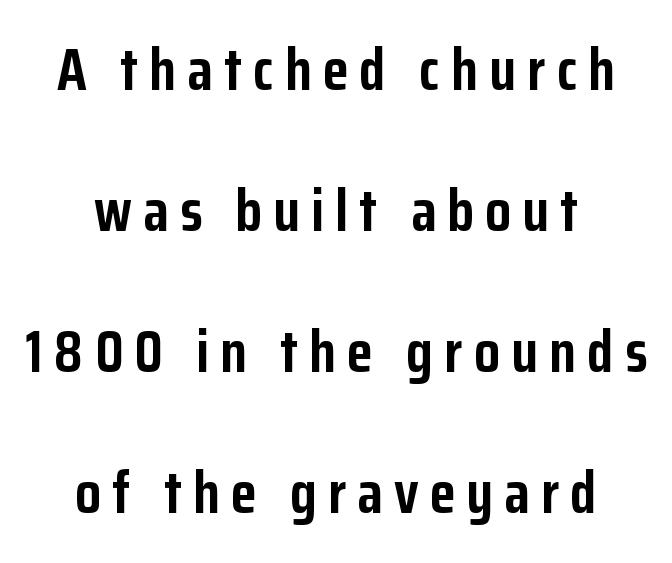
Q: Is the text bold? A: Yes.
Q: Is the text italic (slanted)? A: No, it is upright.
Q: Is the typeface a serif or a sans-serif typeface? A: Sans-serif.
Q: Is the text underlined? A: No.
Q: How is the paragraph aligned? A: Centered.
Q: Is the spacing between lines tight, normal or loose? A: Loose.
Q: Width (condensed, normal, or wide)? A: Condensed.
Q: Stroke contrast? A: Low.
Q: x-height? A: Medium.
Q: Monospaced? A: No.
